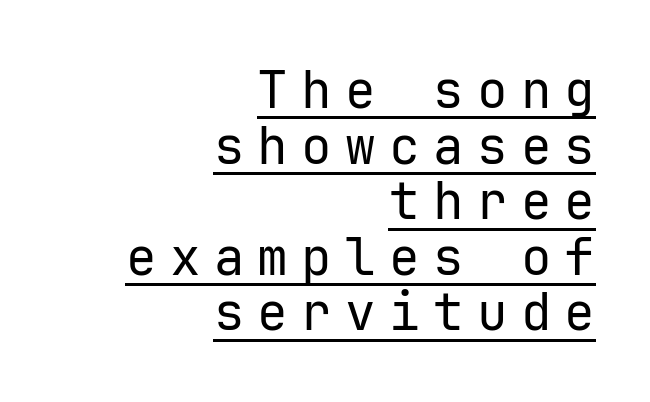
Q: Is the text bold? A: No.
Q: Is the text italic (slanted)? A: No, it is upright.
Q: Is the typeface a serif or a sans-serif typeface? A: Sans-serif.
Q: Is the text underlined? A: Yes.
Q: How is the paragraph aligned? A: Right-aligned.
Q: Is the spacing between letters normal or unusually wide? A: Unusually wide.
Q: Is the spacing between lines tight, normal or loose? A: Tight.
Q: Width (condensed, normal, or wide)? A: Normal.
Q: Stroke contrast? A: Low.
Q: x-height? A: Medium.
Q: Monospaced? A: Yes.
